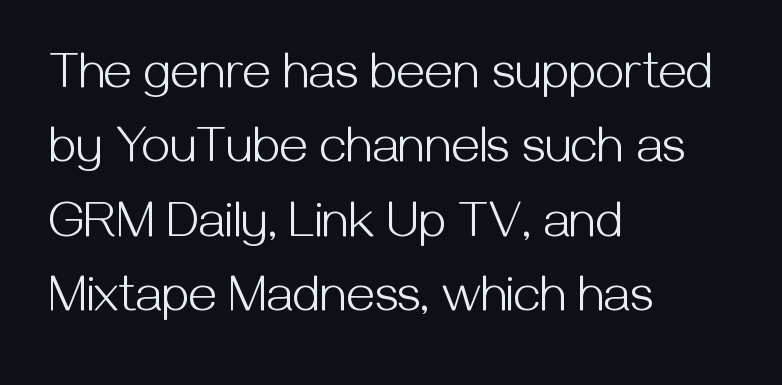
{"serif": "no", "italic": "no", "bold": "no", "weight": "light", "width": "normal", "stroke_contrast": "medium", "x_height": "medium", "monospaced": "no", "underline": "no", "align": "left", "line_spacing": "normal", "line_spacing_ratio": 1.46, "letter_spacing": "normal", "letter_spacing_em": 0.0, "glyph_px": 51}
